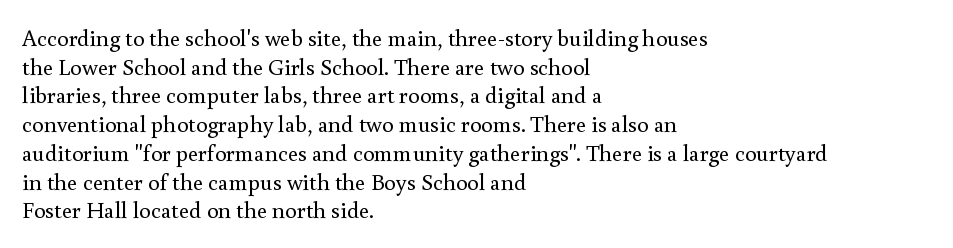
Q: Is the text bold? A: No.
Q: Is the text italic (slanted)? A: No, it is upright.
Q: Is the text underlined? A: No.
Q: How is the paragraph aligned? A: Left-aligned.
Q: Is the spacing between letters normal or unusually wide? A: Normal.
Q: Is the spacing between lines tight, normal or loose? A: Normal.
